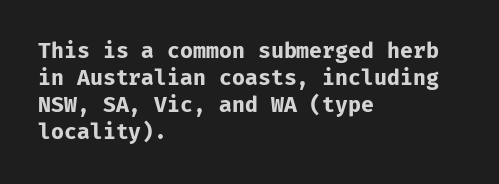
Q: Is the text bold? A: Yes.
Q: Is the text italic (slanted)? A: No, it is upright.
Q: Is the text underlined? A: No.
Q: How is the paragraph aligned? A: Left-aligned.
Q: Is the spacing between letters normal or unusually wide? A: Normal.
Q: Is the spacing between lines tight, normal or loose? A: Normal.
